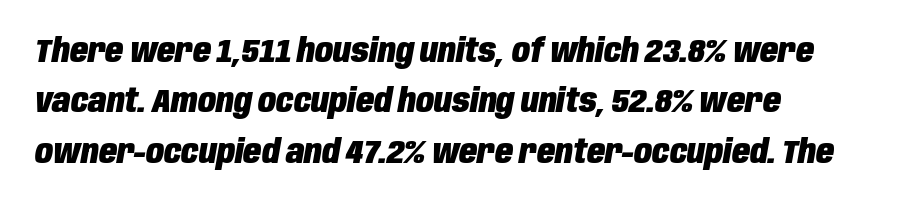
Its strokes are broad and dark, the hallmark of bold type. Spacing verdict: proportional, widths tailored to each character. Every character sits at an angle, as italics do. The face used here is rendered with its standard letterfit. These lines are set flush left with a ragged right edge. One glance says typical: line gaps are just what's usual.
